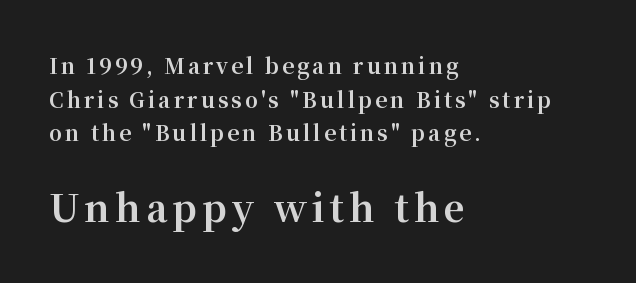
{"serif": "yes", "italic": "no", "bold": "yes", "weight": "bold", "width": "normal", "stroke_contrast": "medium", "x_height": "medium", "monospaced": "no", "underline": "no", "align": "left", "line_spacing": "normal", "line_spacing_ratio": 1.6, "larger_block": "second", "size_ratio": 1.76, "glyph_px": 37}
